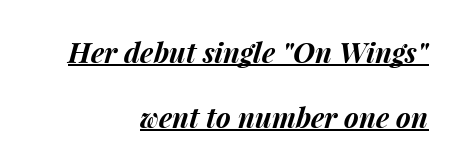
Observe the ordinary spacing: letters are neighbours, not strangers. A dark, heavy texture on the line: the type is bold. Widely set lines give the paragraph a tall, airy silhouette. The rendering applies a slant to the glyphs. These lines stack with their right ends in a neat column.
